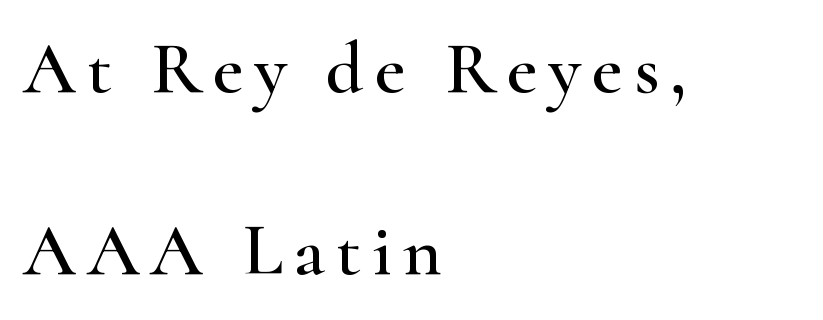
The image shows 74 px wide serif type, upright; set left-aligned, loose line spacing (2.46x), not underlined; high stroke contrast and a small x-height.
